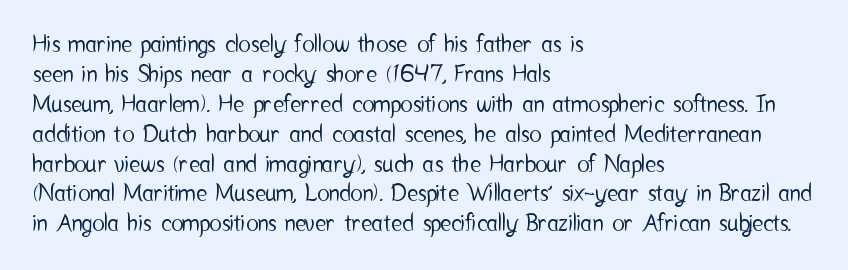
Q: Is the text italic (slanted)? A: No, it is upright.
Q: Is the text underlined? A: No.
Q: How is the paragraph aligned? A: Left-aligned.
Q: Is the spacing between letters normal or unusually wide? A: Normal.
Q: Is the spacing between lines tight, normal or loose? A: Normal.
